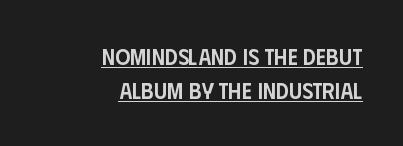
The image shows 23 px text type, upright; set right-aligned, normal line spacing (1.48x), normal letter spacing, underlined.
